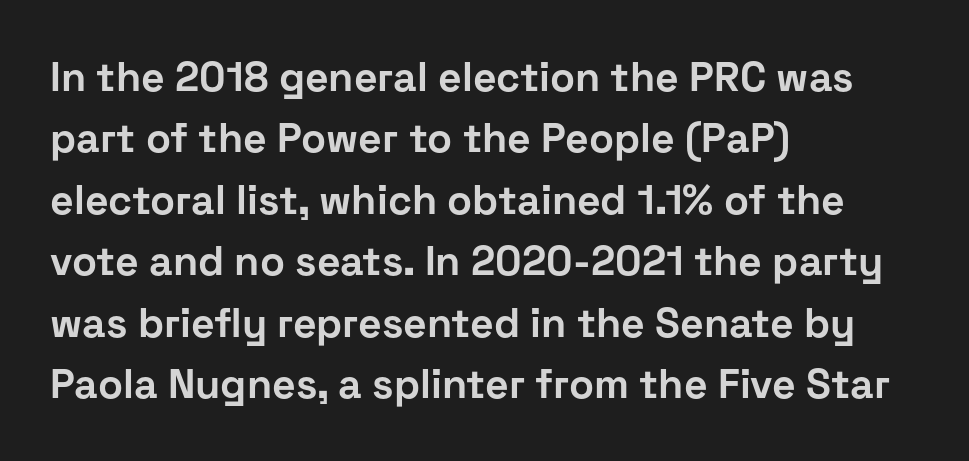
{"serif": "no", "italic": "no", "bold": "yes", "weight": "bold", "width": "normal", "stroke_contrast": "low", "x_height": "medium", "monospaced": "no", "underline": "no", "align": "left", "line_spacing": "normal", "line_spacing_ratio": 1.5, "letter_spacing": "normal", "letter_spacing_em": 0.0, "glyph_px": 41}
